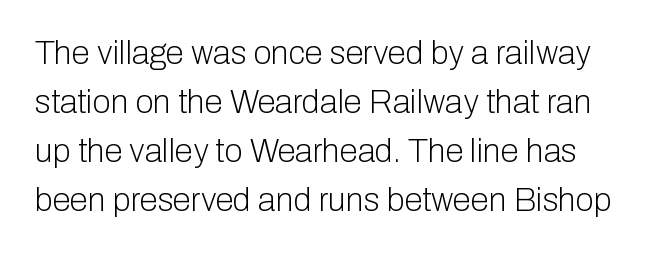
The lettering stays uniformly vertical, giving the passage a roman look. Descenders are the only things crossing below the line. Stroke mass is kept to a normal reading level or below. Serifs: no, the terminals of the letterforms are clean.
